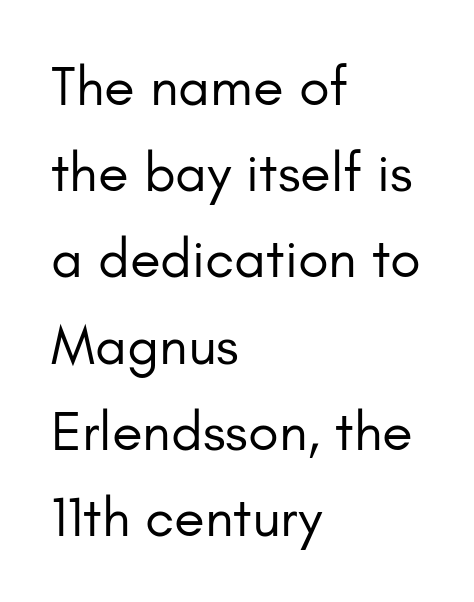
The image shows 56 px regular-weight sans-serif type, upright; set left-aligned, normal line spacing (1.54x), normal letter spacing, not underlined; low stroke contrast and a small x-height.
